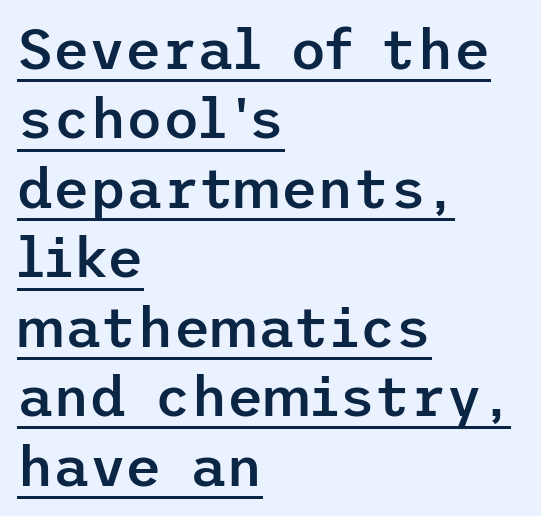
{"serif": "no", "italic": "no", "bold": "semi", "weight": "semibold", "width": "normal", "stroke_contrast": "low", "x_height": "medium", "underline": "yes", "align": "left", "line_spacing_ratio": 1.24, "letter_spacing": "normal", "letter_spacing_em": 0.0, "glyph_px": 56}
